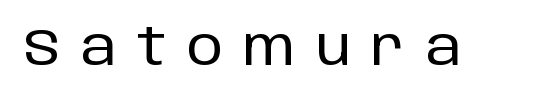
Q: Is the text italic (slanted)? A: No, it is upright.
Q: Is the typeface a serif or a sans-serif typeface? A: Sans-serif.
Q: Is the text underlined? A: No.
Q: Is the spacing between letters normal or unusually wide? A: Unusually wide.
Q: Width (condensed, normal, or wide)? A: Normal.
Q: Stroke contrast? A: Low.
Q: x-height? A: Large.
Q: Monospaced? A: No.
